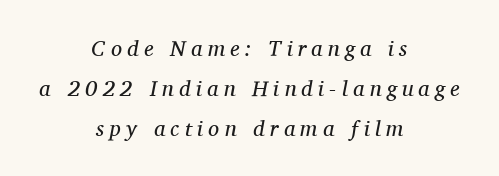
{"italic": "yes", "lean": "right", "slant_degrees": 11, "bold": "no", "underline": "no", "align": "center", "line_spacing_ratio": 1.82, "letter_spacing": "wide", "letter_spacing_em": 0.24, "glyph_px": 22}
